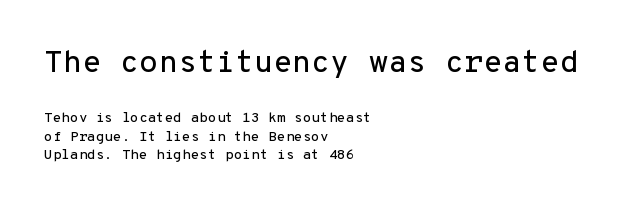
The string is rendered with underlining switched off. You could count columns in this text — the font is strictly monospaced. Of the two passages, the one on top uses the larger point size. This is sans-serif lettering, the kind often seen on screens and signage.
